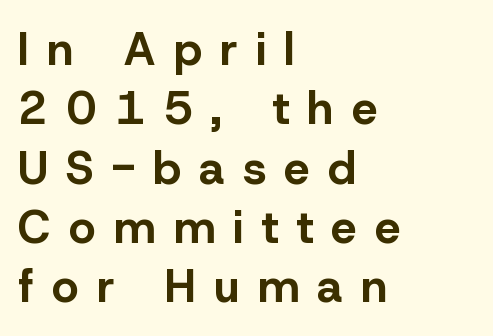
Q: Is the text bold? A: Yes.
Q: Is the text italic (slanted)? A: No, it is upright.
Q: Is the typeface a serif or a sans-serif typeface? A: Sans-serif.
Q: Is the text underlined? A: No.
Q: How is the paragraph aligned? A: Left-aligned.
Q: Is the spacing between letters normal or unusually wide? A: Unusually wide.
Q: Is the spacing between lines tight, normal or loose? A: Normal.
Q: Width (condensed, normal, or wide)? A: Normal.
Q: Stroke contrast? A: Low.
Q: x-height? A: Medium.
Q: Monospaced? A: No.
